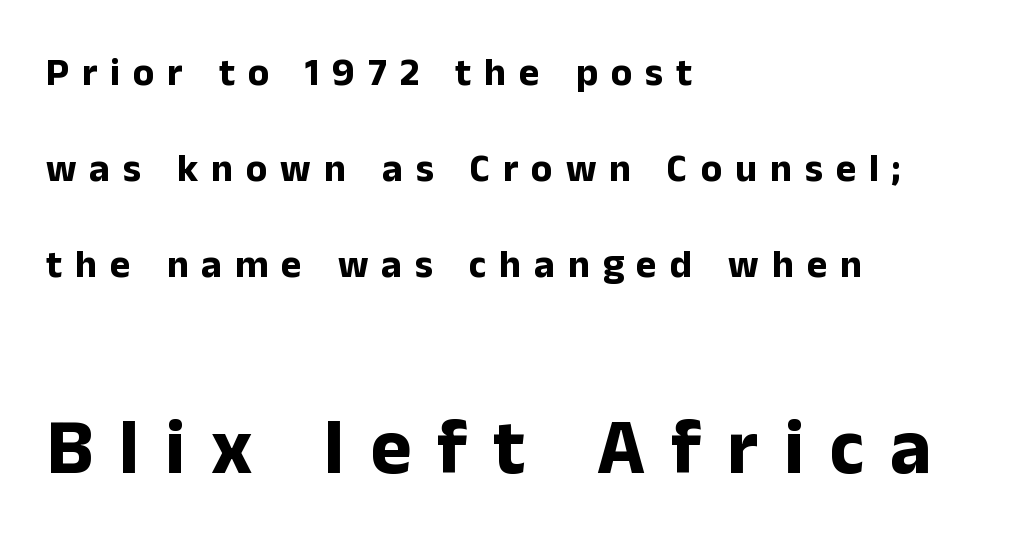
Q: Is the text bold? A: Yes.
Q: Is the text italic (slanted)? A: No, it is upright.
Q: Is the typeface a serif or a sans-serif typeface? A: Sans-serif.
Q: Is the text underlined? A: No.
Q: How is the paragraph aligned? A: Left-aligned.
Q: Is the spacing between letters normal or unusually wide? A: Unusually wide.
Q: Is the spacing between lines tight, normal or loose? A: Loose.
Q: Which block of text is set in a larger size, the first (top) or the second (bottom)? A: The second (bottom) one.
Q: Width (condensed, normal, or wide)? A: Normal.
Q: Stroke contrast? A: Low.
Q: x-height? A: Medium.
Q: Monospaced? A: No.
